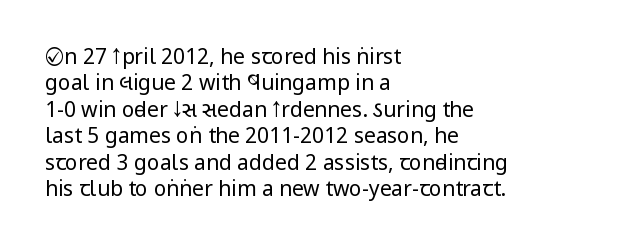
The image shows 21 px text type, upright; set left-aligned, normal line spacing (1.26x), normal letter spacing, not underlined.
